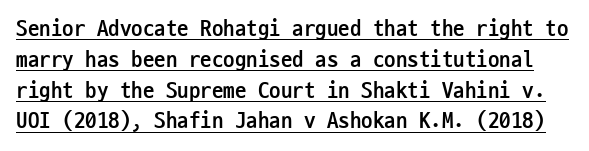
The image shows 23 px bold type, upright; set normal line spacing (1.34x), normal letter spacing, underlined.
